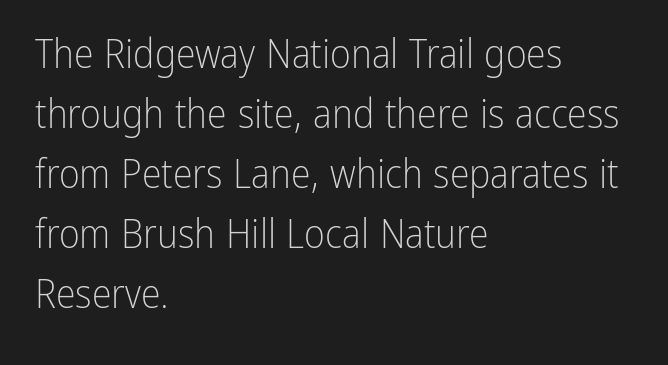
{"serif": "no", "italic": "no", "bold": "no", "weight": "light", "width": "condensed", "stroke_contrast": "low", "x_height": "medium", "monospaced": "no", "underline": "no", "align": "left", "line_spacing": "normal", "line_spacing_ratio": 1.5, "letter_spacing": "normal", "letter_spacing_em": 0.0, "glyph_px": 40}
